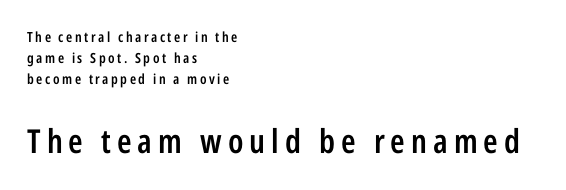
{"serif": "no", "italic": "no", "bold": "semi", "weight": "semibold", "width": "condensed", "stroke_contrast": "low", "x_height": "medium", "monospaced": "no", "underline": "no", "align": "left", "line_spacing": "normal", "line_spacing_ratio": 1.51, "larger_block": "second", "size_ratio": 2.36, "glyph_px": 33}
